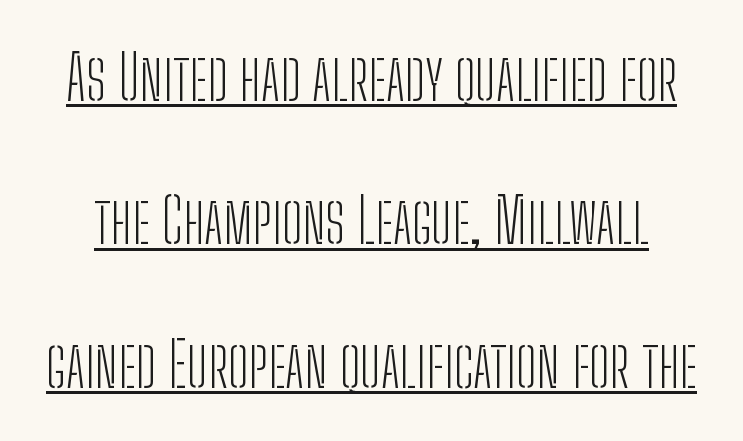
Q: Is the text bold? A: No.
Q: Is the text italic (slanted)? A: No, it is upright.
Q: Is the typeface a serif or a sans-serif typeface? A: Sans-serif.
Q: Is the text underlined? A: Yes.
Q: Is the spacing between letters normal or unusually wide? A: Normal.
Q: Is the spacing between lines tight, normal or loose? A: Loose.
Q: Width (condensed, normal, or wide)? A: Condensed.
Q: Stroke contrast? A: Low.
Q: x-height? A: Medium.
Q: Monospaced? A: No.
